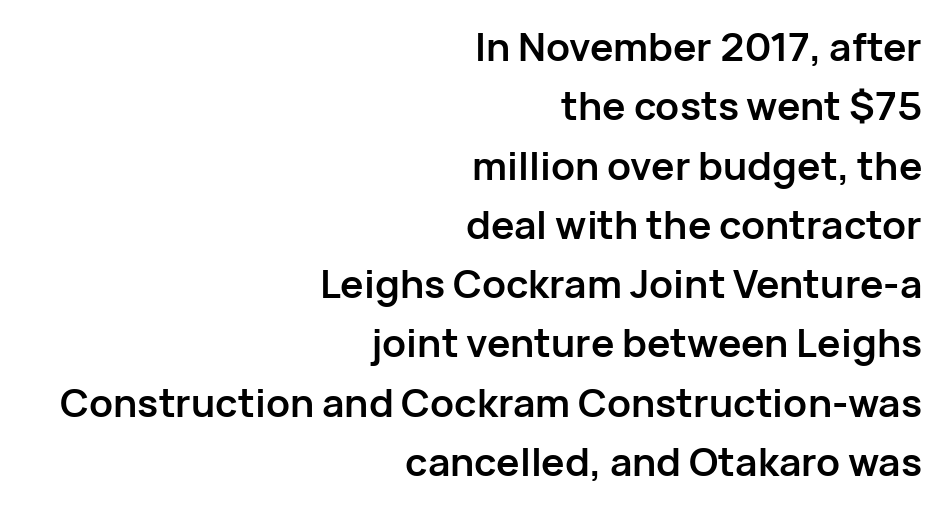
{"serif": "no", "italic": "no", "bold": "yes", "weight": "semibold", "width": "normal", "stroke_contrast": "low", "x_height": "medium", "monospaced": "no", "underline": "no", "align": "right", "line_spacing": "normal", "line_spacing_ratio": 1.52, "letter_spacing": "normal", "letter_spacing_em": 0.0, "glyph_px": 39}
